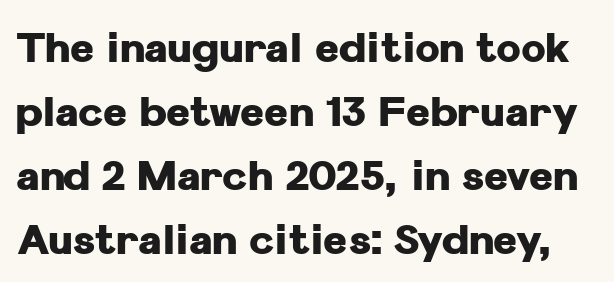
The image shows 41 px heavy sans-serif type, upright; set normal line spacing (1.56x), normal letter spacing, not underlined; low stroke contrast and a medium x-height.
